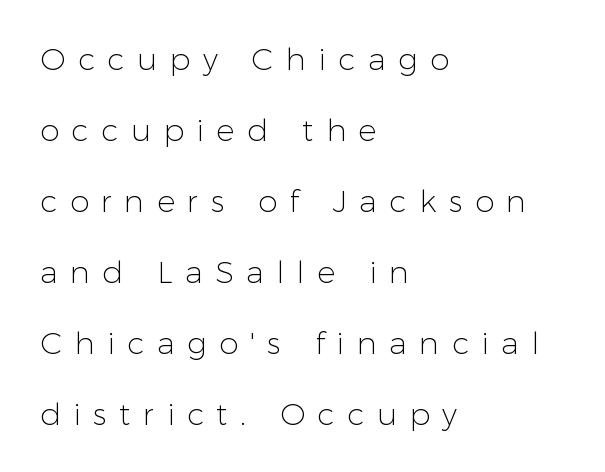
These lines are rendered in a variable-pitch font. Does extra space separate the letters? Yes, quite a lot of it. Italic? Not at all — the glyphs are vertical. Each row of text sits above clean, open space.
